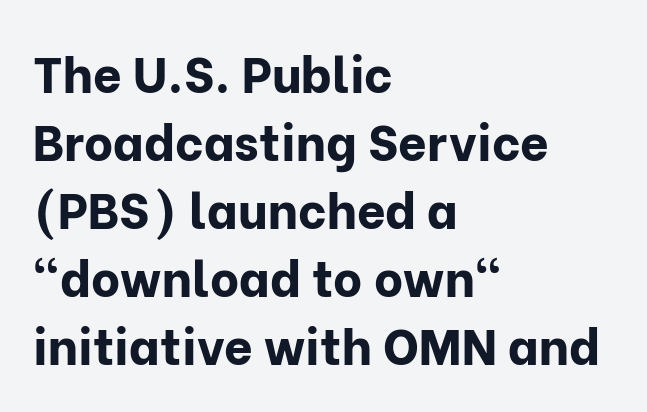
Visually the block forms a straight wall on the left and a jagged coastline on the right. The typesetting leans heavy: a genuine bold. Rendered with straight, roman letterforms. These lines are rendered in a variable-pitch font.
